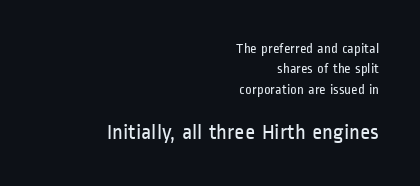
Where is the straight margin? On the right. Visually, the bottom section dominates because its glyphs are scaled up. Posture: upright roman. The passage shown stacks its lines at a standard gap.
